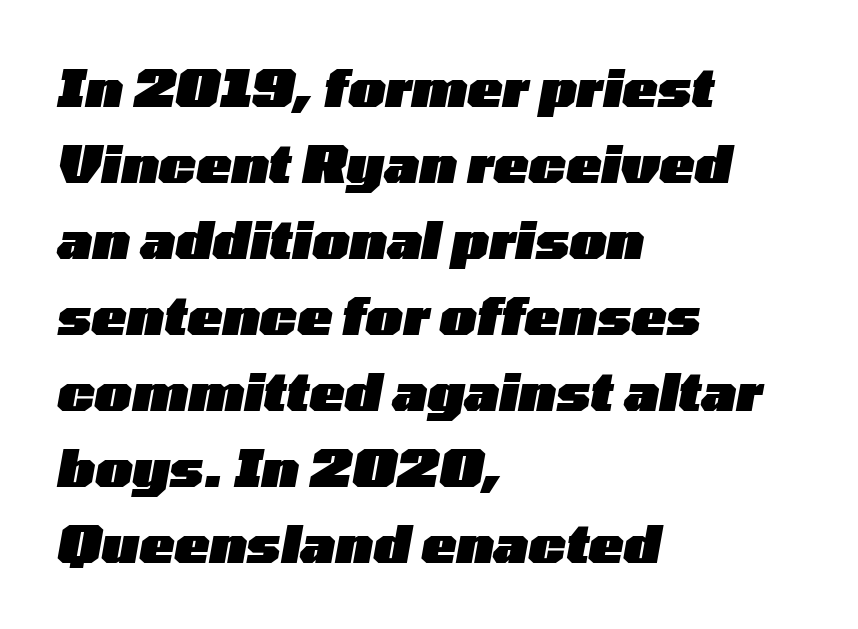
Descender tails drop into unmarked territory. Here the designer chose a conventional face with non-uniform glyph widths. Horizontally, the lines are justified to the leading edge only. Observe the lean: these are italic letterforms. The letters are bold, with thick, heavy strokes. Compared with typical paragraphs, the rows here are spaced about the same.
